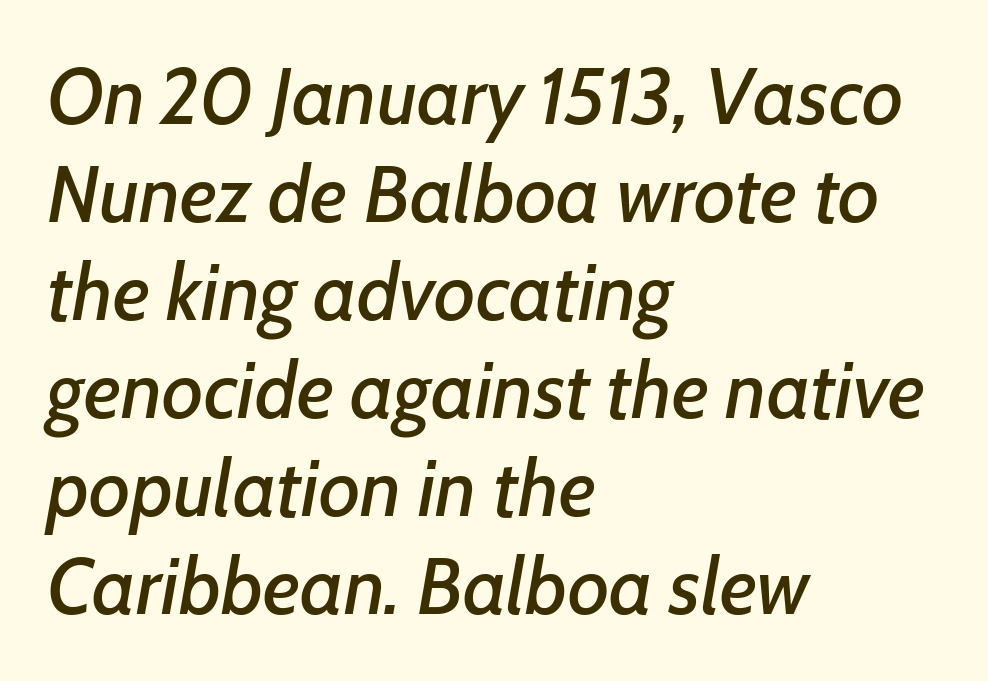
{"italic": "yes", "lean": "right", "slant_degrees": 7, "width": "normal", "stroke_contrast": "low", "x_height": "medium", "monospaced": "no", "underline": "no", "align": "left", "line_spacing_ratio": 1.24, "letter_spacing": "normal", "letter_spacing_em": 0.0, "glyph_px": 79}
